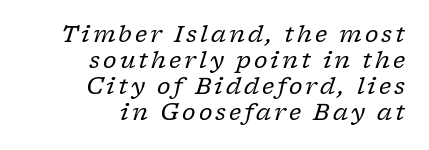
Letters rest on an invisible, unmarked baseline. The paragraph shown leans on its right margin. Cramped leading. The passage shown leans; its letterforms are oblique. Compared with a typical body face, this is equally light or lighter still.
